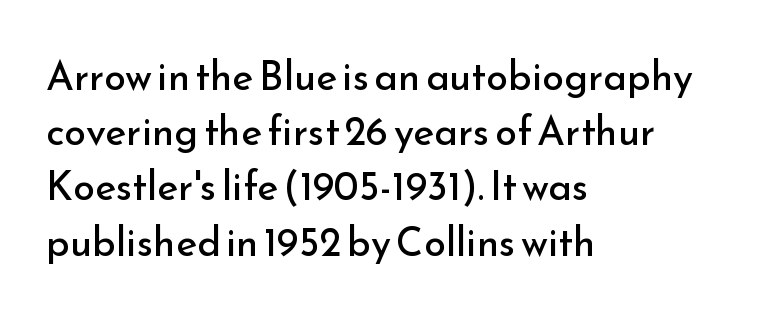
The rendering uses natural spacing where letterforms have individual widths. The line texture is even and compact thanks to regular tracking. Italic: no, the glyphs are upright roman. Just letters on the line, the space beneath them empty.
